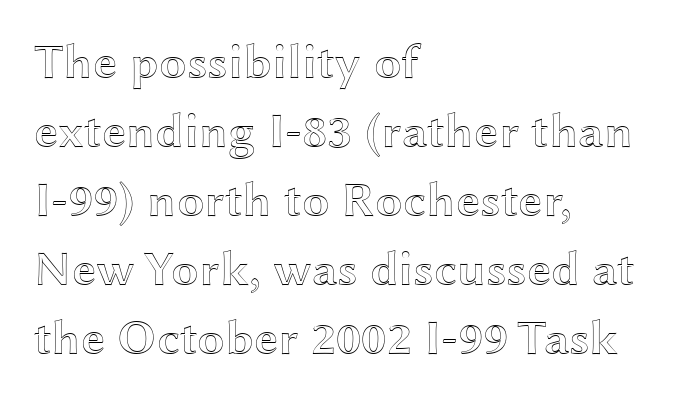
Q: Is the text italic (slanted)? A: No, it is upright.
Q: Is the text underlined? A: No.
Q: How is the paragraph aligned? A: Left-aligned.
Q: Is the spacing between letters normal or unusually wide? A: Normal.
Q: Is the spacing between lines tight, normal or loose? A: Normal.
Q: Width (condensed, normal, or wide)? A: Wide.
Q: x-height? A: Medium.
Q: Monospaced? A: No.
